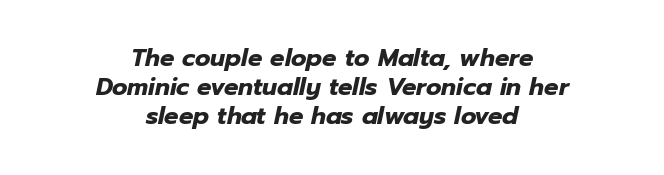
These lines are centered, leaving both edges ragged. Each word holds together tightly as a unit, with standard inter-letter gaps. If you drew a line through each stem, it would be angled. The zone under the glyphs is completely vacant. Compared with an ordinary text face, these strokes are far heavier — a full bold.
